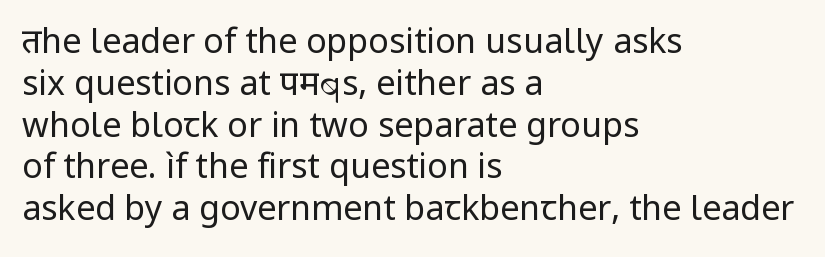
The image shows 34 px regular-weight sans-serif type, upright; set left-aligned, line spacing 1.23x, normal letter spacing, not underlined; low stroke contrast and a medium x-height.
